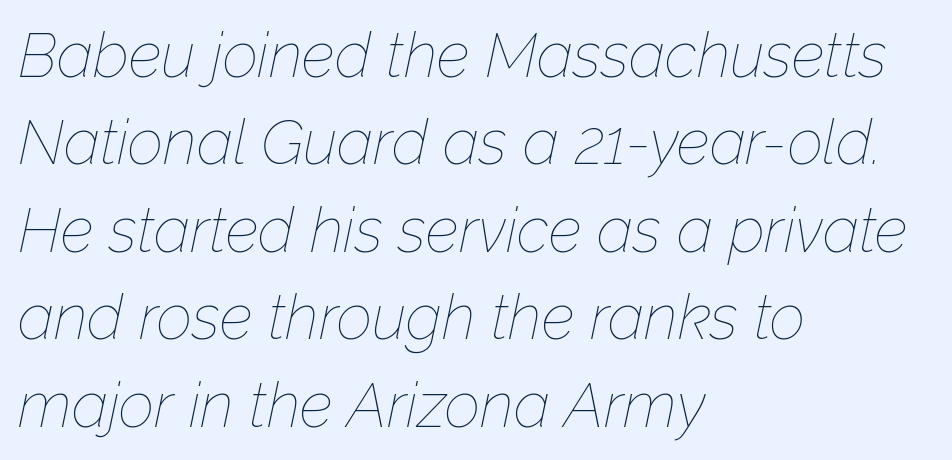
Q: Is the text bold? A: No.
Q: Is the text italic (slanted)? A: Yes, it leans right by about 12 degrees.
Q: Is the text underlined? A: No.
Q: How is the paragraph aligned? A: Left-aligned.
Q: Is the spacing between letters normal or unusually wide? A: Normal.
Q: Is the spacing between lines tight, normal or loose? A: Normal.
Q: Width (condensed, normal, or wide)? A: Normal.
Q: Stroke contrast? A: Low.
Q: x-height? A: Medium.
Q: Monospaced? A: No.
